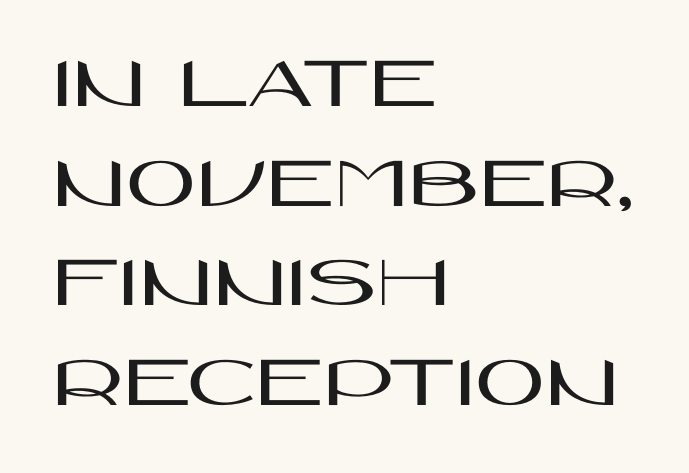
The image shows 76 px wide sans-serif type, upright; set left-aligned, normal line spacing (1.31x), normal letter spacing, not underlined; high stroke contrast and a large x-height.
